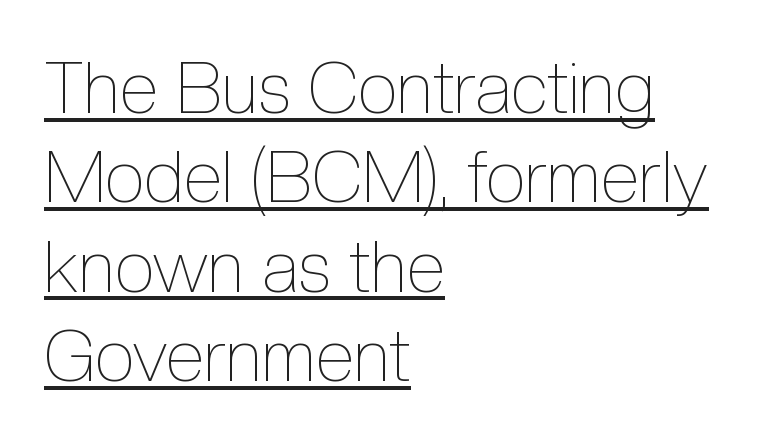
Italic? Not at all — the glyphs are vertical. Caption: lettering with a line underneath. Observe the ordinary spacing: letters are neighbours, not strangers. The passage is arranged the way most books set body copy — flush left.
